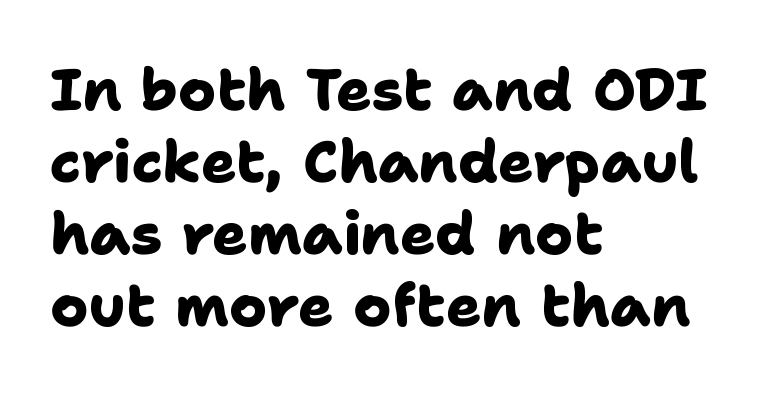
The image shows 58 px heavy sans-serif type; set left-aligned, line spacing 1.24x, normal letter spacing, not underlined; low stroke contrast and a medium x-height.
